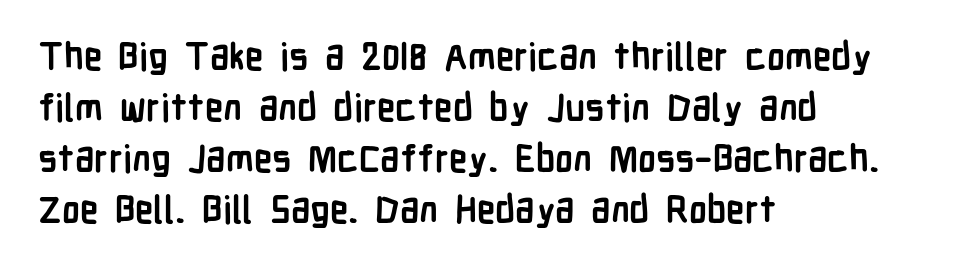
Q: Is the text bold? A: Yes.
Q: Is the text italic (slanted)? A: No, it is upright.
Q: Is the typeface a serif or a sans-serif typeface? A: Sans-serif.
Q: Is the text underlined? A: No.
Q: How is the paragraph aligned? A: Left-aligned.
Q: Is the spacing between letters normal or unusually wide? A: Normal.
Q: Is the spacing between lines tight, normal or loose? A: Normal.
Q: Width (condensed, normal, or wide)? A: Condensed.
Q: Stroke contrast? A: Low.
Q: x-height? A: Medium.
Q: Monospaced? A: No.
